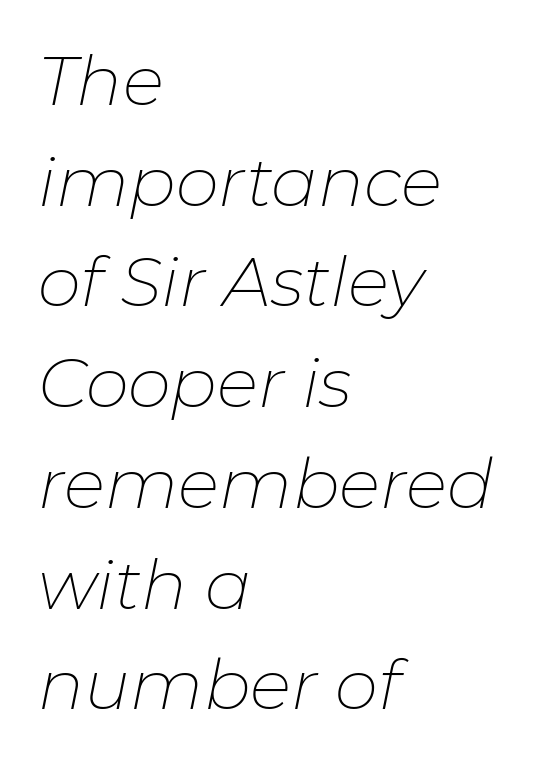
Glance below the letters and you will spot only blank space. One-word summary of the alignment: left. The specimen reads as italic at a glance. The leading is moderate, giving the passage an even texture. Spacing verdict: proportional, widths tailored to each character.
